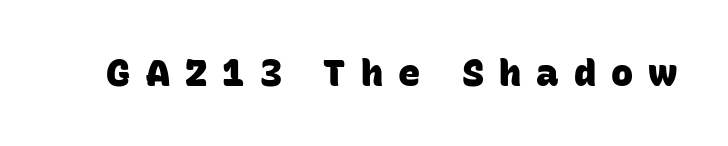
{"serif": "no", "bold": "yes", "weight": "heavy", "width": "normal", "stroke_contrast": "low", "x_height": "large", "monospaced": "no", "underline": "no", "letter_spacing": "wide", "letter_spacing_em": 0.41, "glyph_px": 37}
